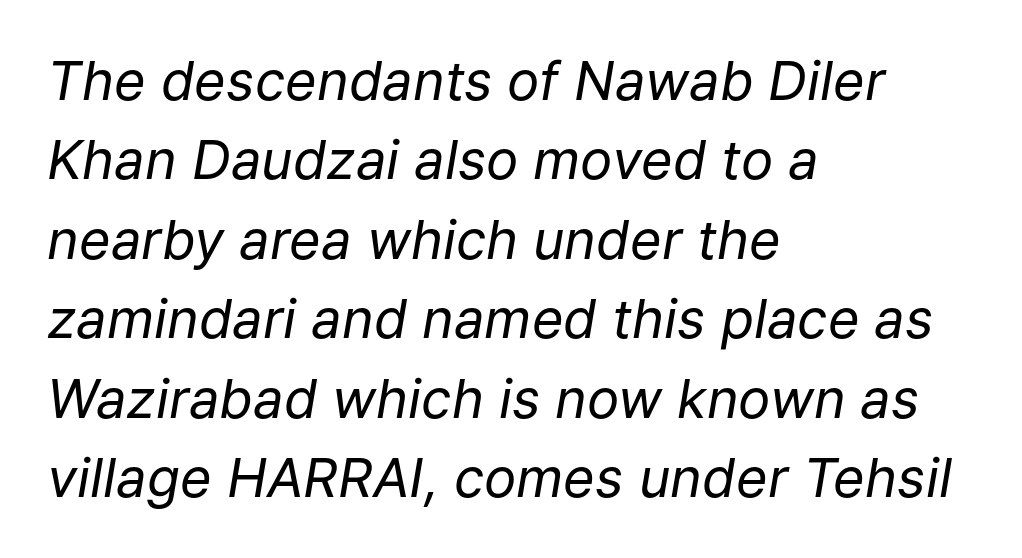
The rendering uses natural spacing where letterforms have individual widths. Weight: not bold — regular or lighter. Rule under the text: the space is simply empty. The type is set solid horizontally, with unmodified tracking. Casual observation: everything's shoved over to the left. Emphasis-style slanted type is in use.
